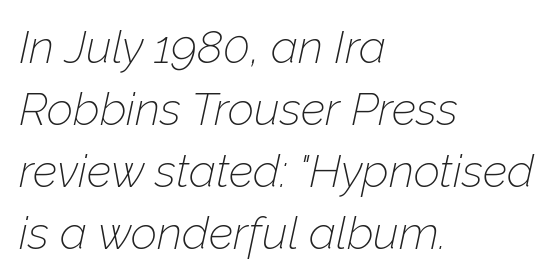
The image shows 46 px thin type, italic (leaning right); set left-aligned, normal line spacing (1.35x), normal letter spacing, not underlined; low stroke contrast and a medium x-height.
